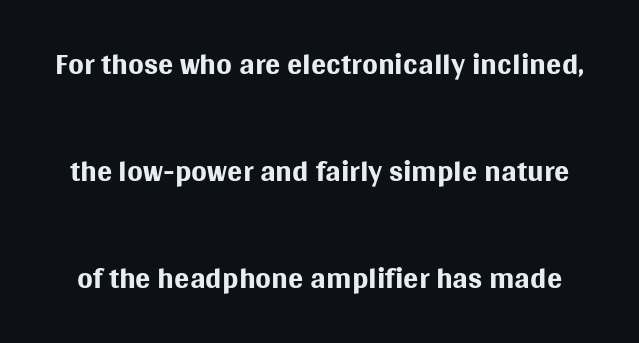
The image shows 45 px regular-weight sans-serif type, upright; set centered, loose line spacing (2.38x), normal letter spacing, not underlined; medium stroke contrast and a large x-height.
